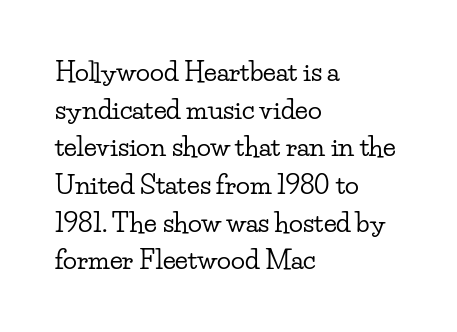
Q: Is the text italic (slanted)? A: No, it is upright.
Q: Is the text underlined? A: No.
Q: How is the paragraph aligned? A: Left-aligned.
Q: Is the spacing between letters normal or unusually wide? A: Normal.
Q: Is the spacing between lines tight, normal or loose? A: Normal.
